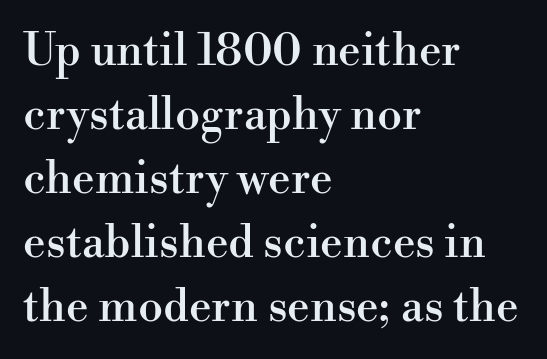
{"serif": "yes", "italic": "no", "width": "normal", "stroke_contrast": "high", "x_height": "small", "monospaced": "no", "underline": "no", "align": "left", "line_spacing": "normal", "line_spacing_ratio": 1.42, "letter_spacing": "normal", "letter_spacing_em": 0.0, "glyph_px": 45}
